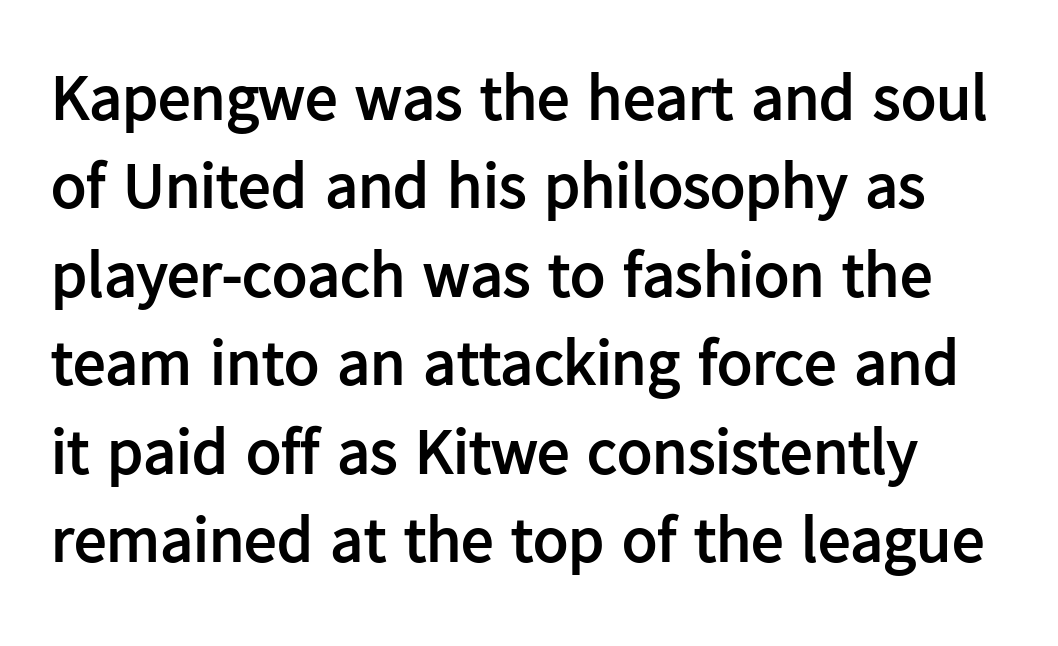
Q: Is the text bold? A: Yes.
Q: Is the text italic (slanted)? A: No, it is upright.
Q: Is the typeface a serif or a sans-serif typeface? A: Sans-serif.
Q: Is the text underlined? A: No.
Q: Is the spacing between letters normal or unusually wide? A: Normal.
Q: Is the spacing between lines tight, normal or loose? A: Normal.
Q: Width (condensed, normal, or wide)? A: Normal.
Q: Stroke contrast? A: Low.
Q: x-height? A: Medium.
Q: Monospaced? A: No.
